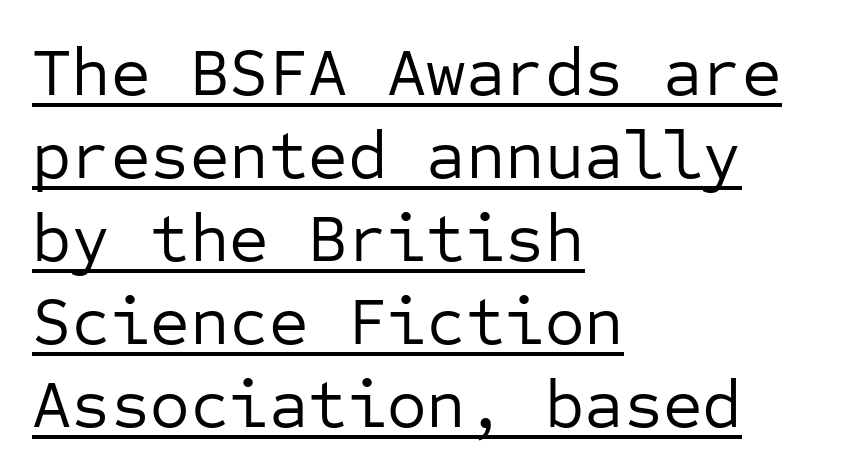
The image shows 68 px regular-weight sans-serif type, upright, monospaced; set left-aligned, line spacing 1.22x, normal letter spacing, underlined; low stroke contrast and a medium x-height.
